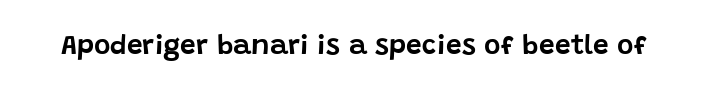
Glyph-to-glyph distance matches everyday printed text. Character widths vary here, with narrow letters taking less room than wide ones. Serif or sans? Sans — the stroke terminals are bare. Type without underlining. A typesetter would mark this as roman, not italic.
